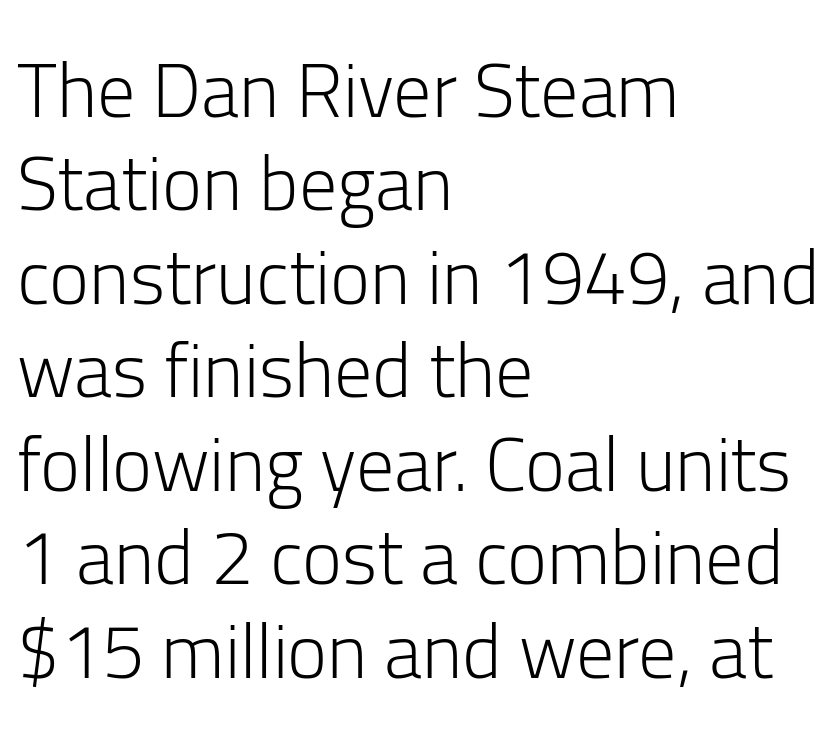
The image shows 76 px light sans-serif type, upright; set left-aligned, line spacing 1.23x, normal letter spacing, not underlined; low stroke contrast and a medium x-height.
